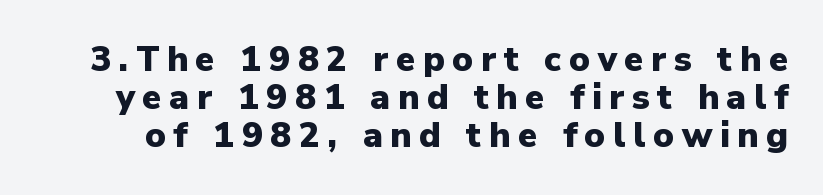
The image shows 35 px heavy sans-serif type, upright; set tight line spacing (1.08x), unusually wide letter spacing (+0.22 em), not underlined; low stroke contrast and a medium x-height.
